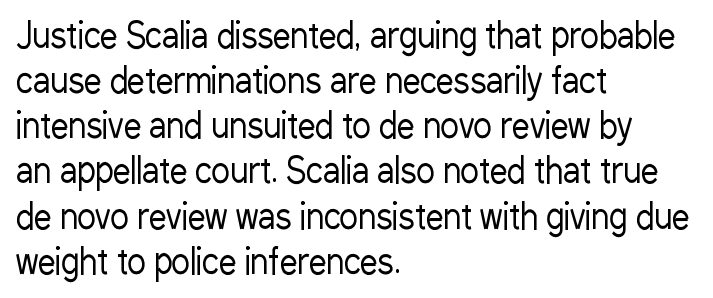
Note the varied advance widths — an 'i' is clearly narrower than an 'm'. The cut favours lightness, reaching ordinary text weight at its darkest. The designer left line spacing at the default. Bare-footed words on every line. Type style note: lacks serifs. The passage is arranged the way most books set body copy — flush left.
